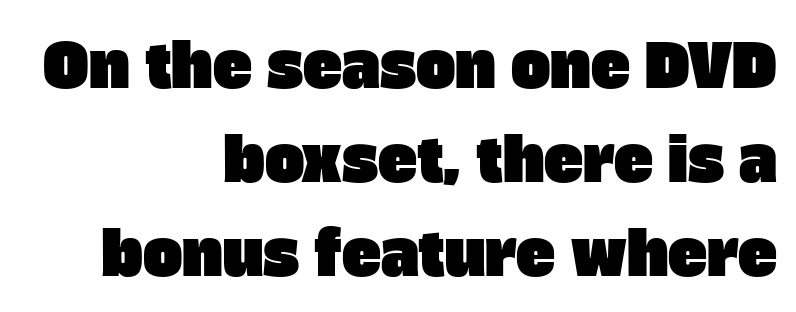
Q: Is the typeface a serif or a sans-serif typeface? A: Sans-serif.
Q: Is the text underlined? A: No.
Q: How is the paragraph aligned? A: Right-aligned.
Q: Is the spacing between letters normal or unusually wide? A: Normal.
Q: Is the spacing between lines tight, normal or loose? A: Normal.
Q: Width (condensed, normal, or wide)? A: Normal.
Q: Stroke contrast? A: Low.
Q: x-height? A: Large.
Q: Monospaced? A: No.
